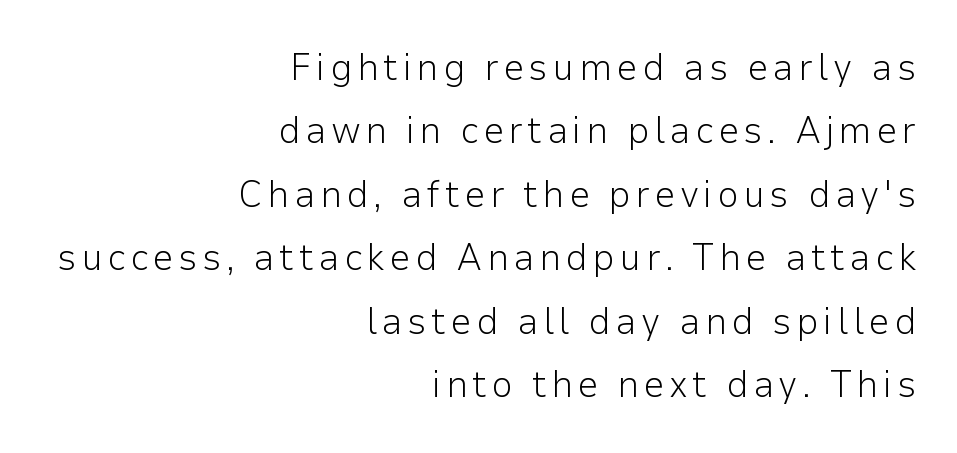
Q: Is the text bold? A: No.
Q: Is the text italic (slanted)? A: No, it is upright.
Q: Is the typeface a serif or a sans-serif typeface? A: Sans-serif.
Q: Is the text underlined? A: No.
Q: How is the paragraph aligned? A: Right-aligned.
Q: Is the spacing between lines tight, normal or loose? A: Normal.
Q: Width (condensed, normal, or wide)? A: Normal.
Q: Stroke contrast? A: Low.
Q: x-height? A: Medium.
Q: Monospaced? A: No.
